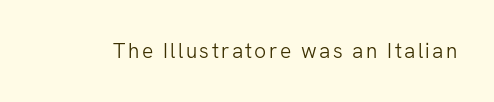
Nope, not italic — everything's standing straight. Weight: regular or lighter. This rendering features lettering with no underline.
